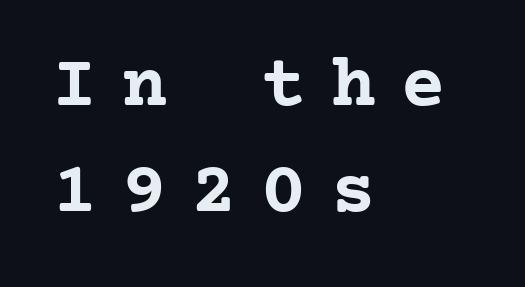
The text block is weighted toward the left margin, trailing off unevenly rightward. Every character here occupies the same horizontal width, giving the sample a typewriter-like rhythm. The typography opts for an upright posture over an oblique one. The designer left line spacing at the default. Characters follow at a spacing far wider than the type designer built in.
